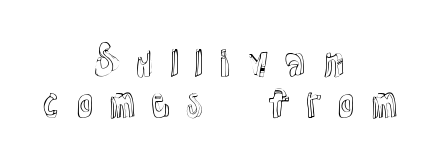
{"italic": "no", "width": "normal", "x_height": "medium", "monospaced": "no", "underline": "no", "align": "center", "line_spacing": "tight", "line_spacing_ratio": 1.07, "letter_spacing": "wide", "letter_spacing_em": 0.28, "glyph_px": 38}
